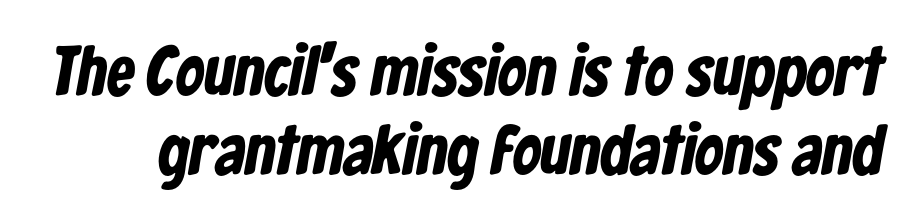
Q: Is the text bold? A: Yes.
Q: Is the typeface a serif or a sans-serif typeface? A: Sans-serif.
Q: Is the text underlined? A: No.
Q: Is the spacing between letters normal or unusually wide? A: Normal.
Q: Is the spacing between lines tight, normal or loose? A: Tight.
Q: Width (condensed, normal, or wide)? A: Condensed.
Q: Stroke contrast? A: Low.
Q: x-height? A: Medium.
Q: Monospaced? A: No.
